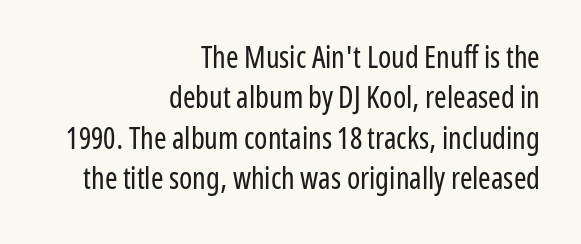
Q: Is the text bold? A: No.
Q: Is the text italic (slanted)? A: No, it is upright.
Q: Is the typeface a serif or a sans-serif typeface? A: Sans-serif.
Q: Is the text underlined? A: No.
Q: How is the paragraph aligned? A: Right-aligned.
Q: Is the spacing between letters normal or unusually wide? A: Normal.
Q: Is the spacing between lines tight, normal or loose? A: Normal.
Q: Width (condensed, normal, or wide)? A: Condensed.
Q: Stroke contrast? A: Low.
Q: x-height? A: Medium.
Q: Monospaced? A: No.
